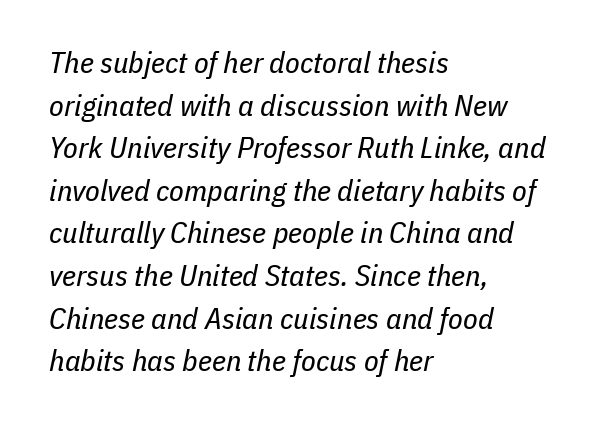
There is no visible air inserted between adjacent glyphs. The letterforms sit at book weight or below. The glyphs are unaccompanied by any horizontal stroke below them. The passage shown is typed in a proportional face where columns would drift.
